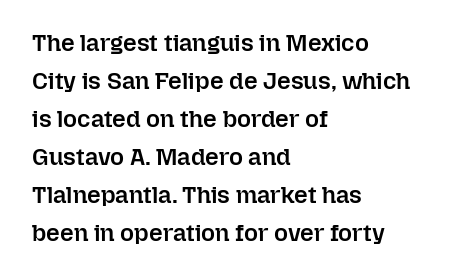
Type without underlining. The rendering keeps characters at their native spacing. It's the straight-up-and-down kind of type. Honestly, the row spacing looks completely unremarkable. One-word summary of the alignment: left. Semibold letterforms, between regular and bold.
